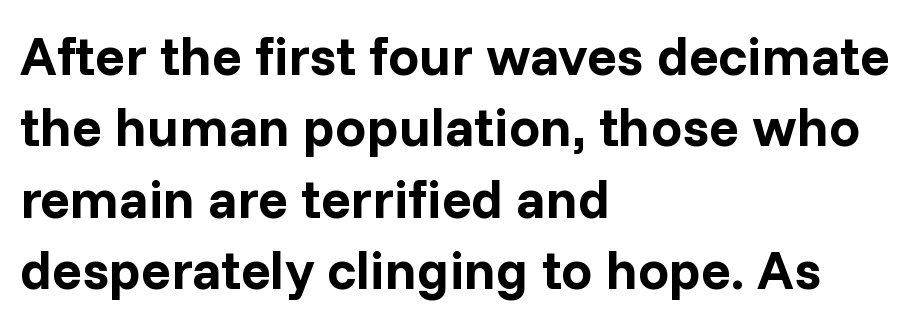
{"serif": "no", "italic": "no", "bold": "yes", "weight": "bold", "width": "normal", "stroke_contrast": "low", "x_height": "medium", "monospaced": "no", "underline": "no", "align": "left", "line_spacing": "normal", "line_spacing_ratio": 1.3, "letter_spacing": "normal", "letter_spacing_em": 0.0, "glyph_px": 55}
